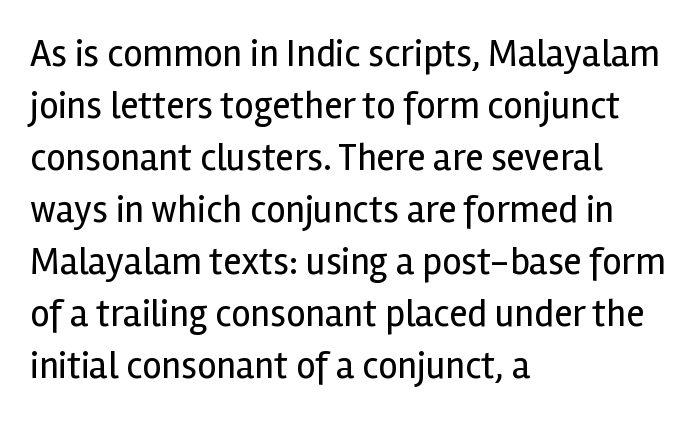
The image shows 38 px regular-weight sans-serif type, upright; set left-aligned, normal line spacing (1.37x), normal letter spacing, not underlined; a medium x-height.
